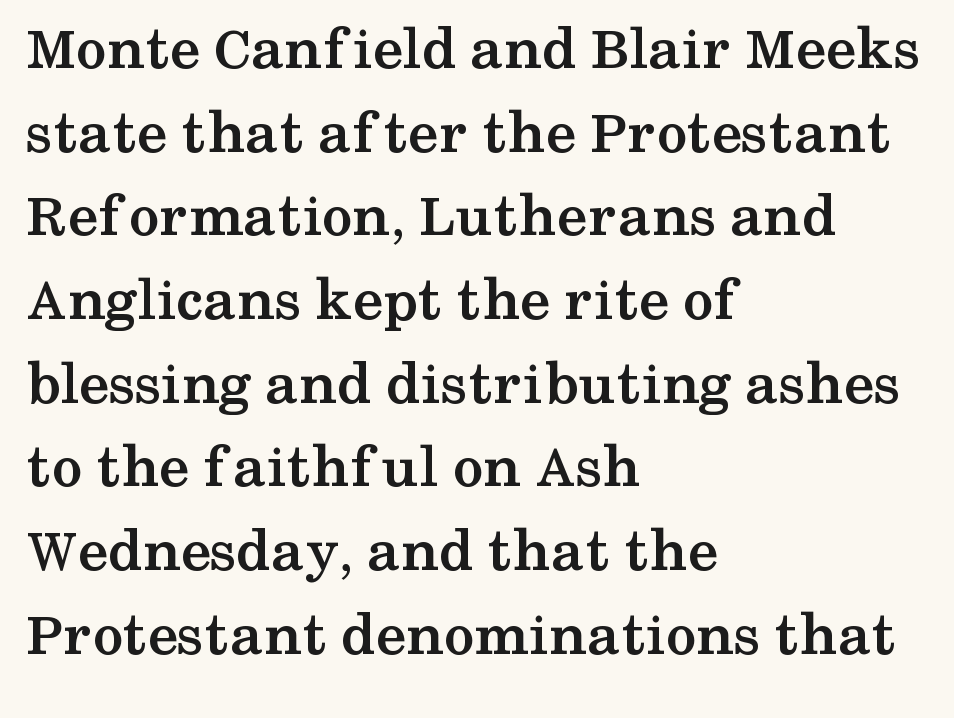
The image shows 62 px semibold, wide serif type, upright; set left-aligned, normal line spacing (1.35x), normal letter spacing, not underlined; medium stroke contrast and a medium x-height.
